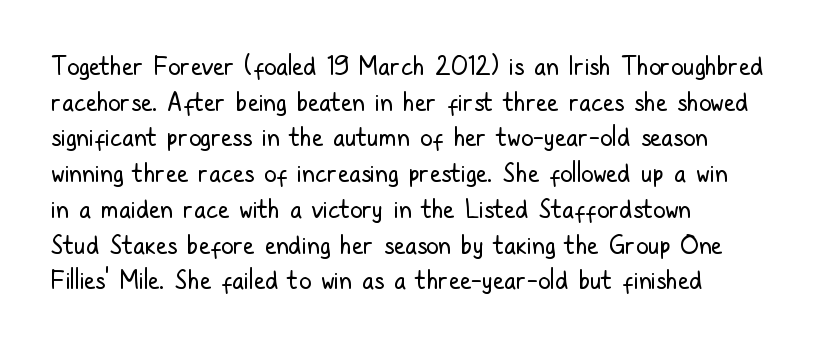
Q: Is the text bold? A: No.
Q: Is the text italic (slanted)? A: No, it is upright.
Q: Is the text underlined? A: No.
Q: How is the paragraph aligned? A: Left-aligned.
Q: Is the spacing between letters normal or unusually wide? A: Normal.
Q: Is the spacing between lines tight, normal or loose? A: Normal.
